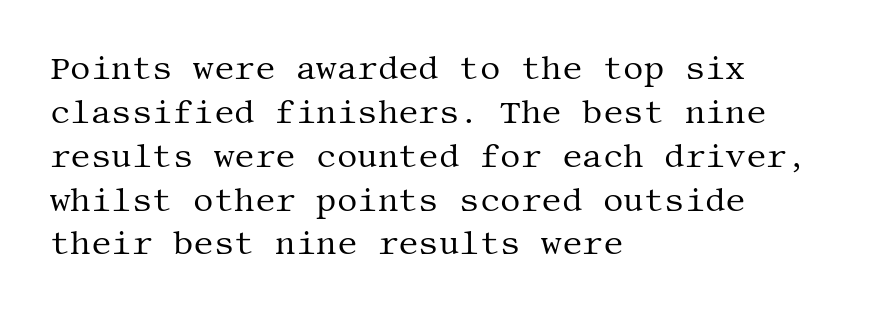
Honestly, there is no underline to notice here at all. No extra ink here — the face is not bold. Unlike a clean sans, this face finishes its strokes with serifs. Is the block centered? No — it sits flush against the left margin. The typography opts for an upright posture over an oblique one.
